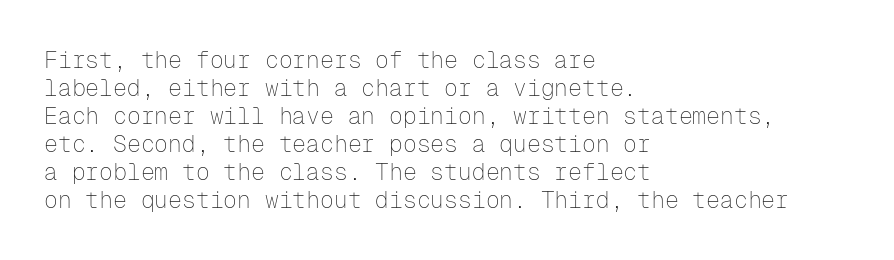
Every stem runs plumb, perpendicular to the baseline. Layout note: lines flush left. Decoration check: the copy has no underline. Short note: letters normally spaced.
